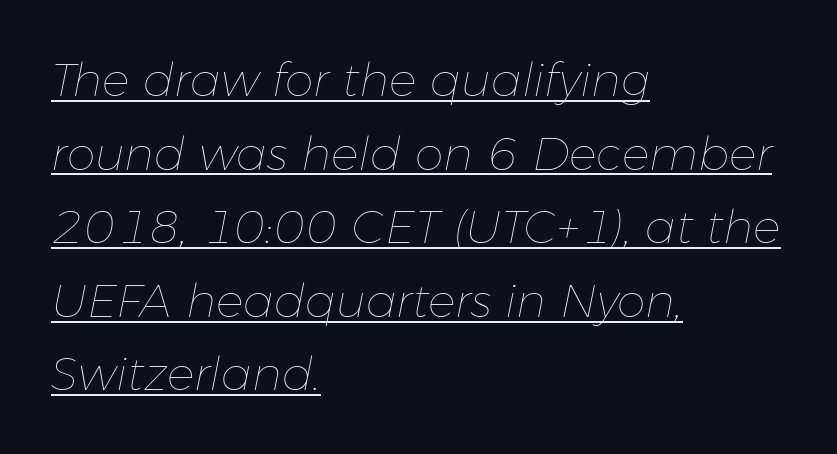
You can see a thin bar hugging the bottom of the glyphs. In CSS terms this would be text-align: left. The letterforms sit at book weight or below. The rendering uses natural spacing where letterforms have individual widths. A typesetter would mark this as italic. Whoever set this chose a conventional vertical rhythm.
